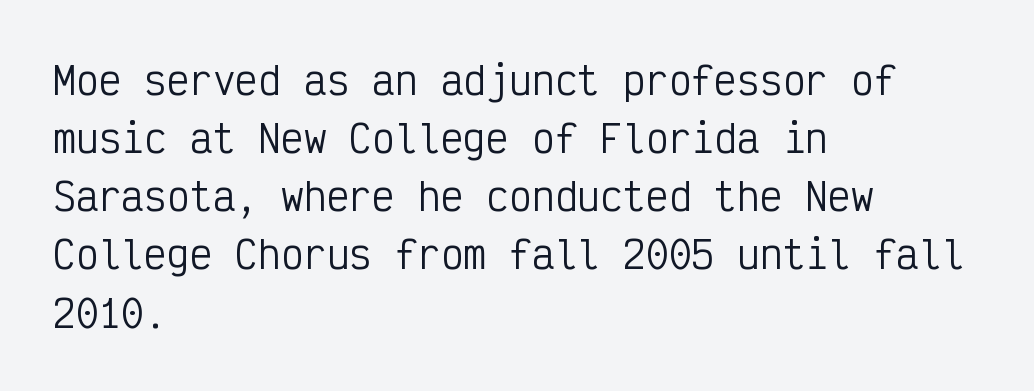
The image shows 38 px regular-weight, condensed sans-serif type, upright, monospaced; set left-aligned, normal line spacing (1.53x), normal letter spacing, not underlined; low stroke contrast and a medium x-height.
